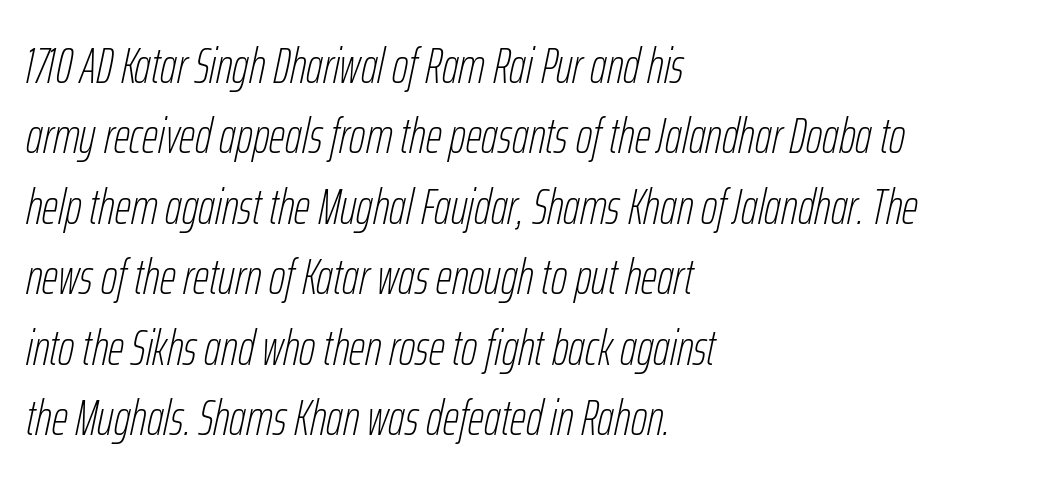
This block has exactly the height ordinary leading produces. Bare-footed words on every line. No extra tracking has been applied to these lines. Each line starts at the same left margin while the right side varies. A typesetter would call this proportional, since set widths differ per character. You can tell it's italic because the verticals aren't actually vertical.
